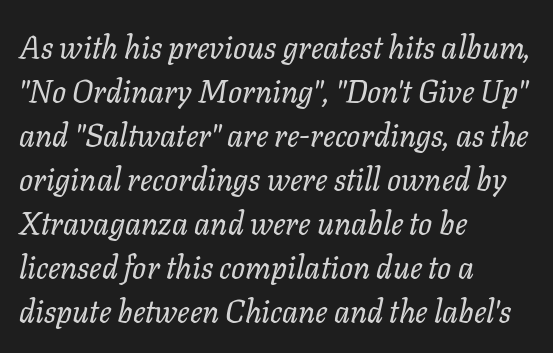
Looking at the ascenders, they clearly lean. Stems here are at most as thick as an everyday book face. If you drew a ruler down the left edge, every line would touch it. Students, observe: this is what conventionally led text looks like.
